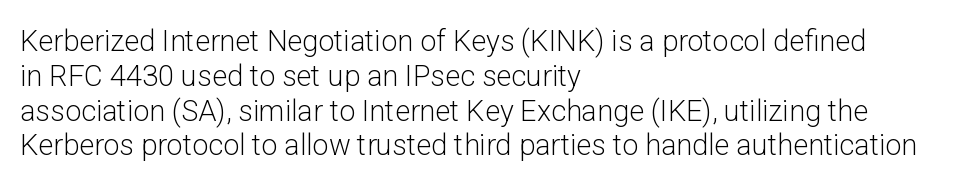
Quick note: underline off. Note the varied advance widths — an 'i' is clearly narrower than an 'm'. Short and long lines alike share a common starting point at left. The font family rendered here belongs to the sans-serif group.
